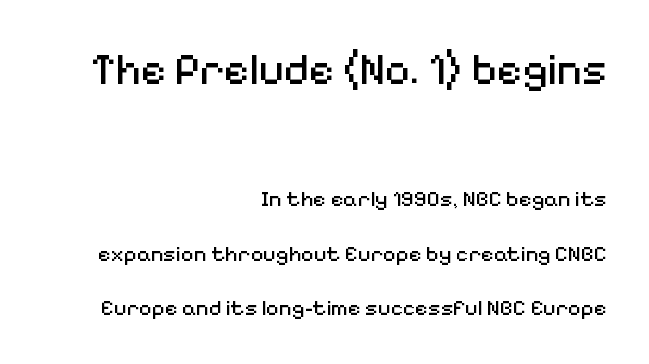
{"serif": "no", "italic": "no", "bold": "no", "weight": "regular", "width": "normal", "stroke_contrast": "medium", "x_height": "medium", "monospaced": "no", "underline": "no", "align": "right", "line_spacing": "loose", "line_spacing_ratio": 2.46, "letter_spacing": "normal", "letter_spacing_em": 0.0, "larger_block": "first", "size_ratio": 2.0, "glyph_px": 44}
